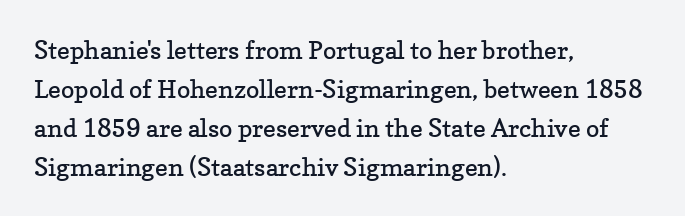
The space between consecutive lines is moderate. In terms of letterspacing, this is plain default setting. This rendering features lettering with no underline. Is the stroke heavy? The answer is a plain regular-or-lighter.
